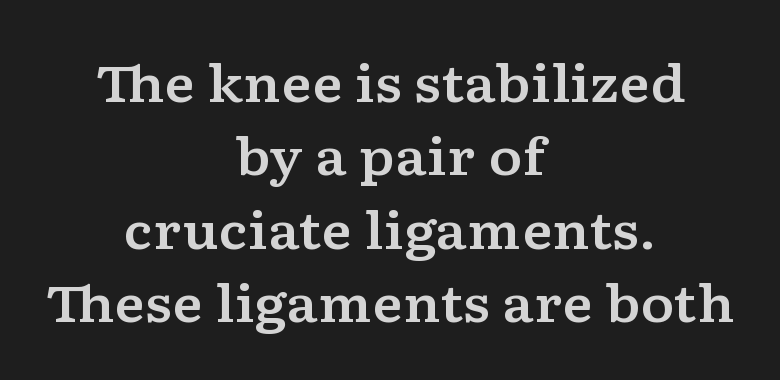
Honestly, there is no underline to notice here at all. The horizontal fit of the characters is conventional and even. A serif font was chosen for this passage. Is this a fixed-width face? No — the glyphs have proportional, varying widths. The lines in this sample share a center point and differ in where they start and stop. Rendered with straight, roman letterforms.
